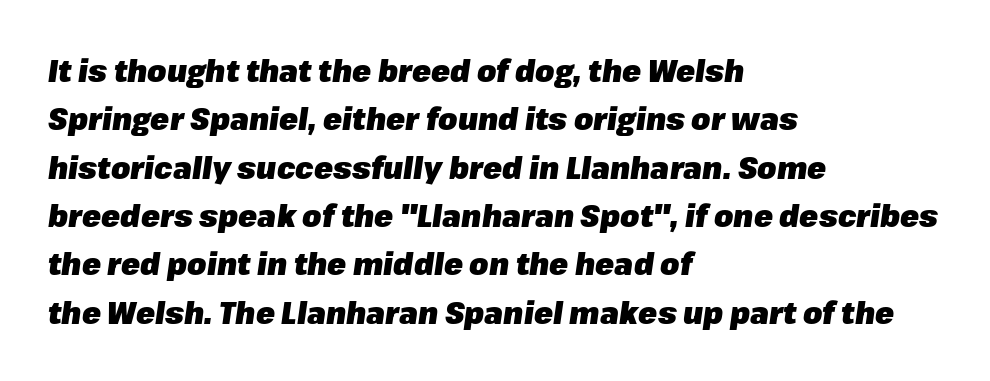
The rendering uses natural spacing where letterforms have individual widths. The block of text has a typical density, with ordinary space between rows. These lines carry a lot of weight — the face is fully bold. A student would call this left alignment; a typographer would say flush left, rag right. In terms of posture, this sample is oblique. Any mark beneath the type? The region is blank.
